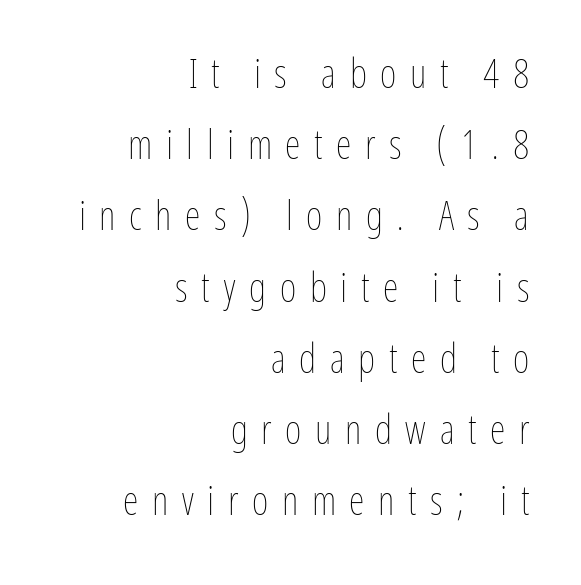
Does extra space separate the letters? Yes, quite a lot of it. Short and long lines alike share a common ending point at right. This rendering features lettering with no underline. Does the lettering tilt? It doesn't — this is upright. The weight would be labelled regular, book, light, or lighter still. Here the designer chose a conventional face with non-uniform glyph widths.
